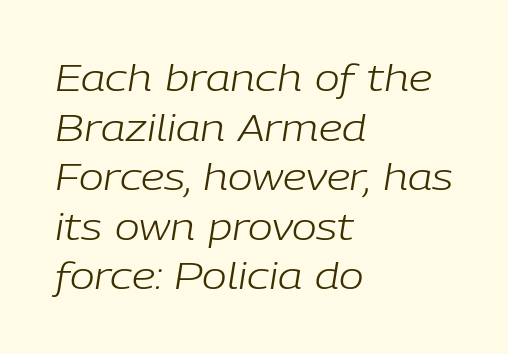
Q: Is the text bold? A: No.
Q: Is the text italic (slanted)? A: Yes, it leans right by about 9 degrees.
Q: Is the text underlined? A: No.
Q: How is the paragraph aligned? A: Left-aligned.
Q: Is the spacing between letters normal or unusually wide? A: Normal.
Q: Is the spacing between lines tight, normal or loose? A: Normal.
Q: Width (condensed, normal, or wide)? A: Normal.
Q: Stroke contrast? A: Low.
Q: x-height? A: Medium.
Q: Monospaced? A: No.
